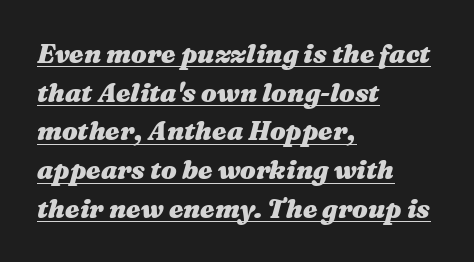
Style check: oblique. All the whitespace from short lines collects on the right. The specimen includes a rule beneath the text block's lines. Weight check: bold — yes, fully. Look at the tracking — it's just the regular setting, nothing added. This block has exactly the height ordinary leading produces.
